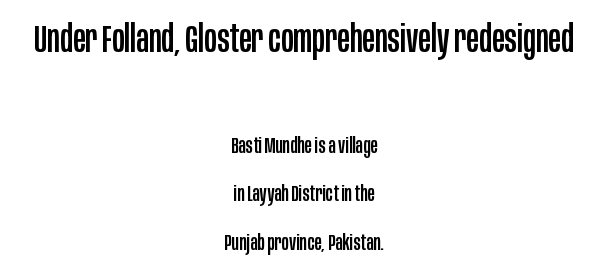
Q: Is the text italic (slanted)? A: No, it is upright.
Q: Is the typeface a serif or a sans-serif typeface? A: Sans-serif.
Q: Is the text underlined? A: No.
Q: How is the paragraph aligned? A: Centered.
Q: Is the spacing between letters normal or unusually wide? A: Normal.
Q: Is the spacing between lines tight, normal or loose? A: Loose.
Q: Which block of text is set in a larger size, the first (top) or the second (bottom)? A: The first (top) one.
Q: Width (condensed, normal, or wide)? A: Condensed.
Q: Stroke contrast? A: Low.
Q: x-height? A: Large.
Q: Monospaced? A: No.
